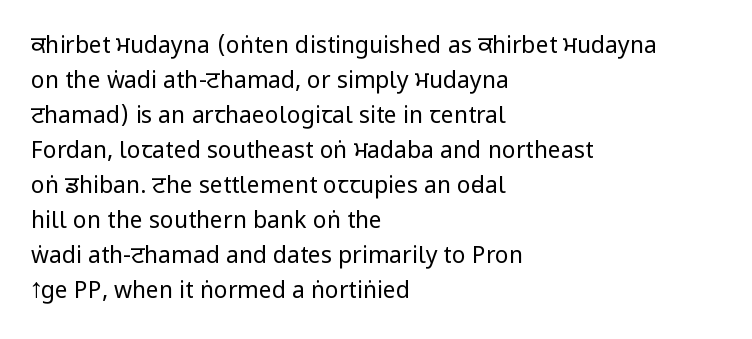
Q: Is the text bold? A: No.
Q: Is the text italic (slanted)? A: No, it is upright.
Q: Is the text underlined? A: No.
Q: How is the paragraph aligned? A: Left-aligned.
Q: Is the spacing between letters normal or unusually wide? A: Normal.
Q: Is the spacing between lines tight, normal or loose? A: Normal.
